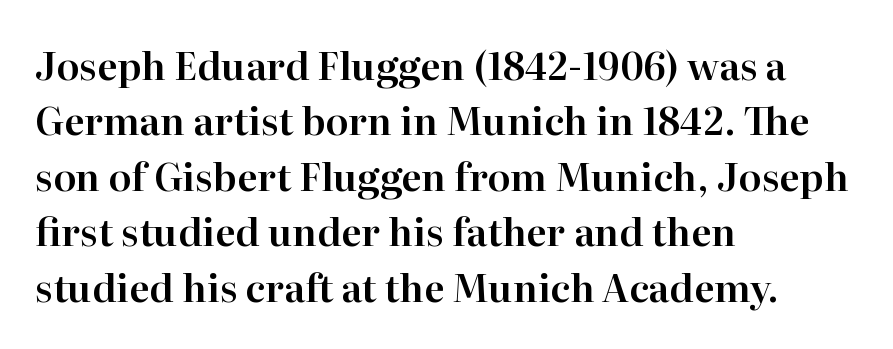
{"serif": "yes", "italic": "no", "width": "normal", "stroke_contrast": "high", "x_height": "medium", "monospaced": "no", "underline": "no", "align": "left", "line_spacing": "normal", "line_spacing_ratio": 1.46, "letter_spacing": "normal", "letter_spacing_em": 0.0, "glyph_px": 38}
